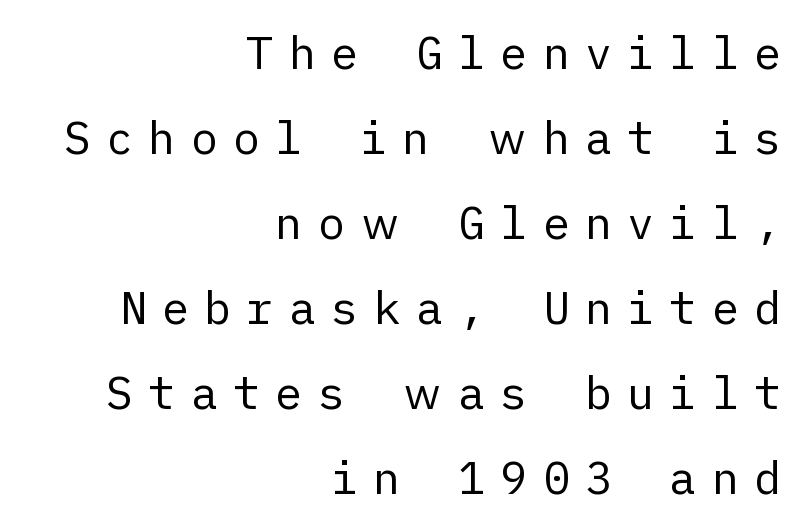
The image shows 45 px regular-weight sans-serif type, upright; set right-aligned, line spacing 1.89x, unusually wide letter spacing (+0.34 em), not underlined; low stroke contrast and a medium x-height.
